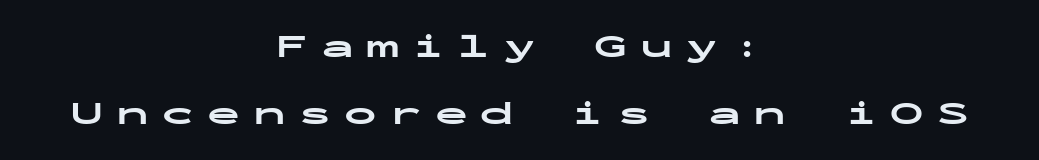
Rendered with straight, roman letterforms. Notice the wide empty band between every row — that's loose leading. The passage shown is not underscored anywhere. The face used here is monospaced, like something from a code editor. These words are printed bold, with thick strokes throughout. What kind of face is this? One without serifs — a sans.
